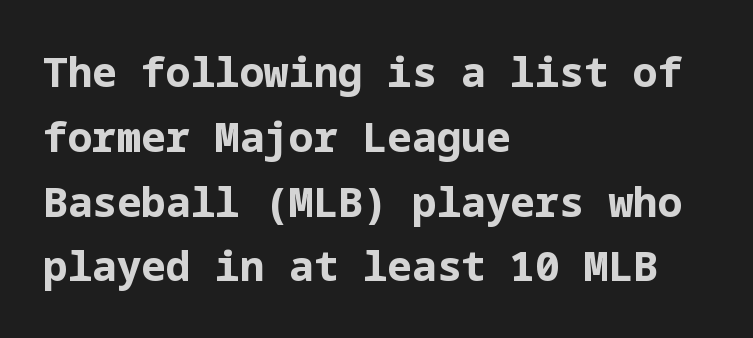
Q: Is the text bold? A: Yes.
Q: Is the text italic (slanted)? A: No, it is upright.
Q: Is the typeface a serif or a sans-serif typeface? A: Sans-serif.
Q: Is the text underlined? A: No.
Q: How is the paragraph aligned? A: Left-aligned.
Q: Is the spacing between letters normal or unusually wide? A: Normal.
Q: Is the spacing between lines tight, normal or loose? A: Normal.
Q: Width (condensed, normal, or wide)? A: Normal.
Q: Stroke contrast? A: Low.
Q: x-height? A: Medium.
